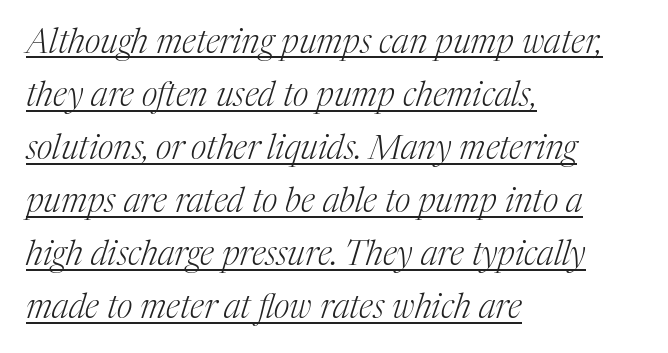
Q: Is the text bold? A: No.
Q: Is the text italic (slanted)? A: Yes, it leans right by about 17 degrees.
Q: Is the typeface a serif or a sans-serif typeface? A: Serif.
Q: Is the text underlined? A: Yes.
Q: How is the paragraph aligned? A: Left-aligned.
Q: Is the spacing between letters normal or unusually wide? A: Normal.
Q: Is the spacing between lines tight, normal or loose? A: Normal.
Q: Width (condensed, normal, or wide)? A: Normal.
Q: Stroke contrast? A: Medium.
Q: x-height? A: Medium.
Q: Monospaced? A: No.
